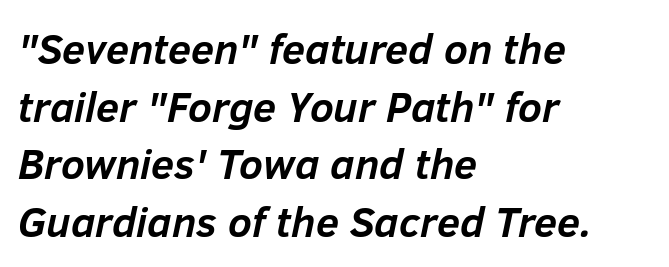
The image shows 42 px semibold type, italic (leaning right); set left-aligned, normal line spacing (1.37x), normal letter spacing, not underlined; low stroke contrast and a medium x-height.
